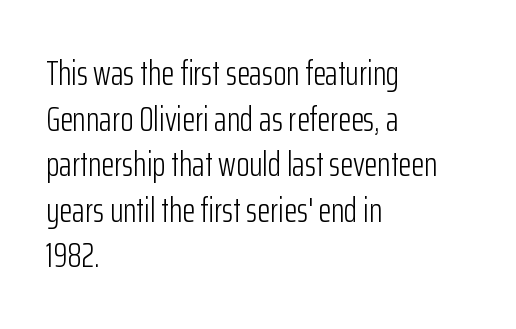
Q: Is the text bold? A: No.
Q: Is the text italic (slanted)? A: No, it is upright.
Q: Is the typeface a serif or a sans-serif typeface? A: Sans-serif.
Q: Is the text underlined? A: No.
Q: How is the paragraph aligned? A: Left-aligned.
Q: Is the spacing between letters normal or unusually wide? A: Normal.
Q: Is the spacing between lines tight, normal or loose? A: Normal.
Q: Width (condensed, normal, or wide)? A: Condensed.
Q: Stroke contrast? A: Low.
Q: x-height? A: Medium.
Q: Monospaced? A: No.
